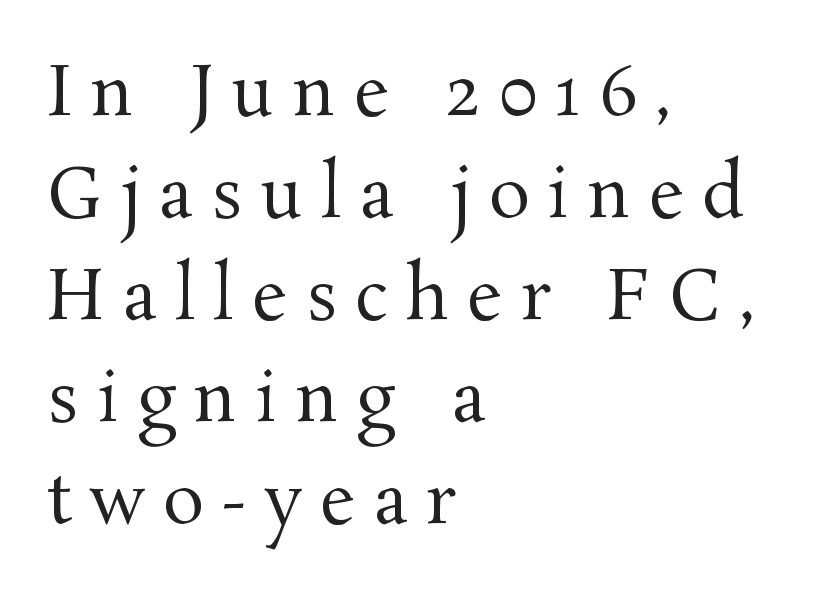
{"serif": "yes", "italic": "no", "bold": "no", "weight": "regular", "width": "normal", "stroke_contrast": "medium", "x_height": "medium", "monospaced": "no", "underline": "no", "align": "left", "line_spacing": "normal", "line_spacing_ratio": 1.48, "letter_spacing": "wide", "letter_spacing_em": 0.26, "glyph_px": 69}
